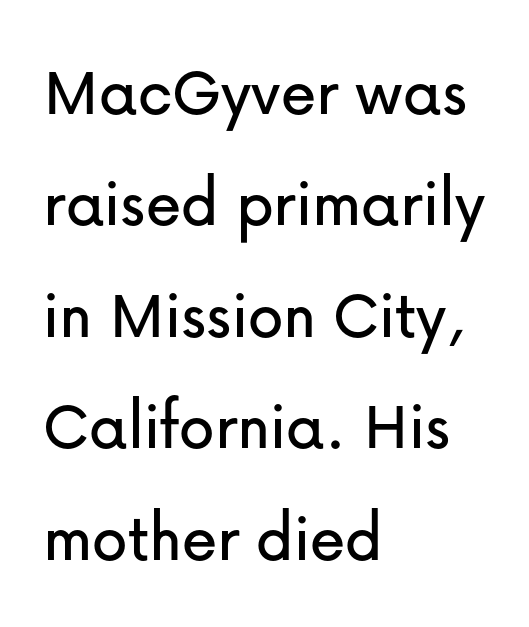
{"serif": "no", "italic": "no", "width": "normal", "stroke_contrast": "low", "x_height": "medium", "monospaced": "no", "underline": "no", "align": "left", "line_spacing": "normal", "line_spacing_ratio": 1.57, "letter_spacing": "normal", "letter_spacing_em": 0.0, "glyph_px": 71}
